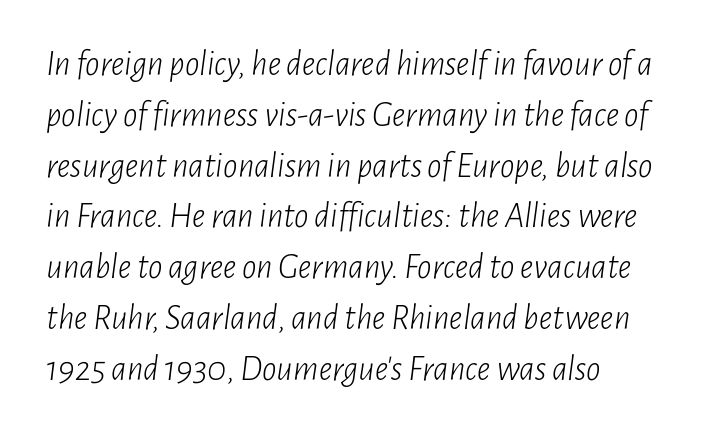
{"italic": "yes", "lean": "right", "slant_degrees": 7, "bold": "no", "weight": "light", "width": "condensed", "stroke_contrast": "low", "x_height": "medium", "monospaced": "no", "underline": "no", "align": "left", "line_spacing": "normal", "line_spacing_ratio": 1.41, "letter_spacing": "normal", "letter_spacing_em": 0.0, "glyph_px": 36}
